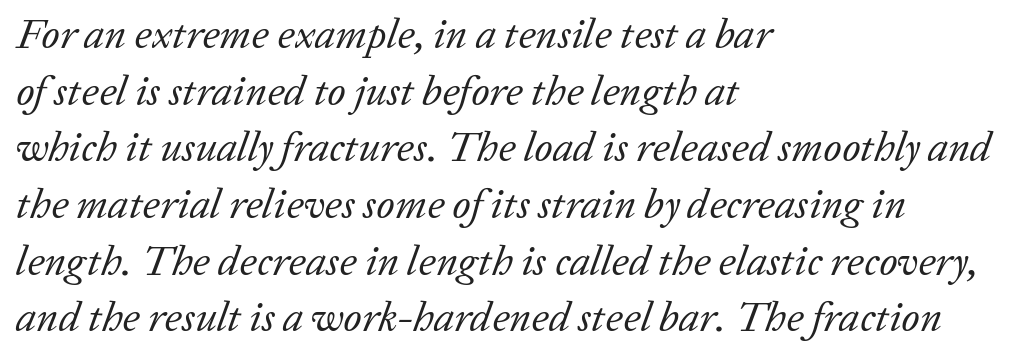
The image shows 42 px regular-weight serif type, italic (leaning right); set left-aligned, normal line spacing (1.35x), normal letter spacing, not underlined; low stroke contrast and a medium x-height.
